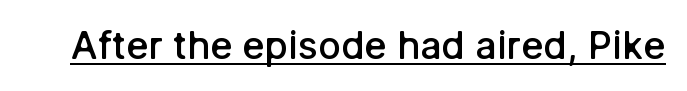
{"serif": "no", "italic": "no", "bold": "semi", "weight": "semibold", "width": "normal", "stroke_contrast": "low", "x_height": "medium", "monospaced": "no", "underline": "yes", "letter_spacing": "normal", "letter_spacing_em": 0.0, "glyph_px": 38}
